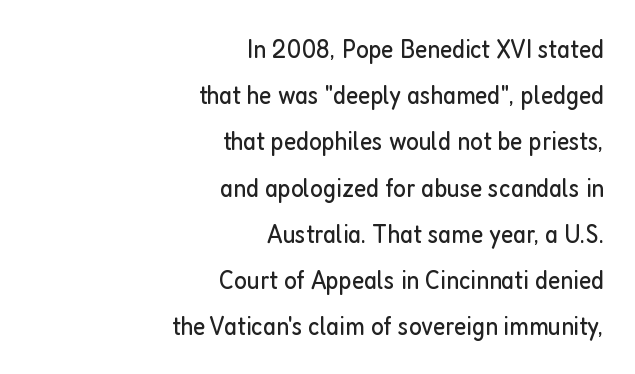
{"italic": "no", "bold": "no", "underline": "no", "align": "right", "line_spacing_ratio": 1.71, "letter_spacing": "normal", "letter_spacing_em": 0.0, "glyph_px": 27}
